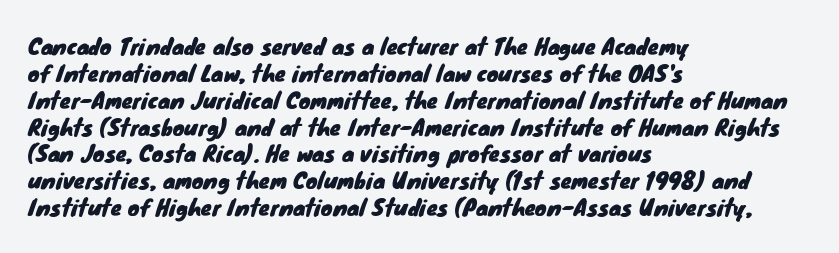
Q: Is the text underlined? A: No.
Q: How is the paragraph aligned? A: Left-aligned.
Q: Is the spacing between letters normal or unusually wide? A: Normal.
